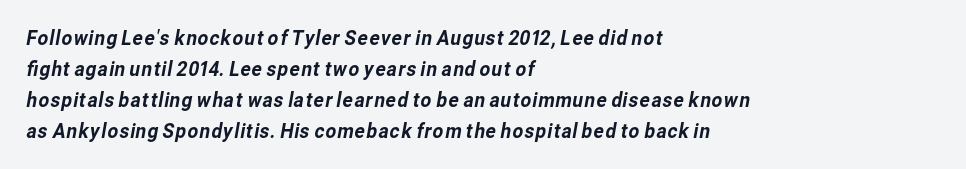
The image shows 21 px text type; set left-aligned, normal line spacing (1.47x), normal letter spacing, not underlined.
